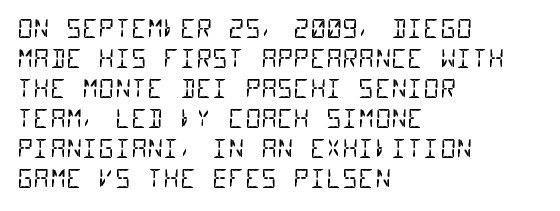
{"bold": "no", "underline": "no", "align": "left", "line_spacing_ratio": 1.2, "letter_spacing": "normal", "letter_spacing_em": 0.0, "glyph_px": 25}
